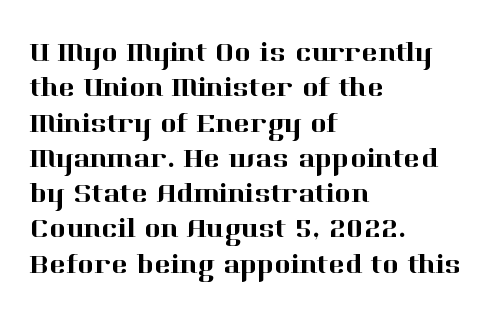
The image shows 28 px serif type, upright; set left-aligned, normal line spacing (1.26x), normal letter spacing, not underlined; high stroke contrast and a medium x-height.
